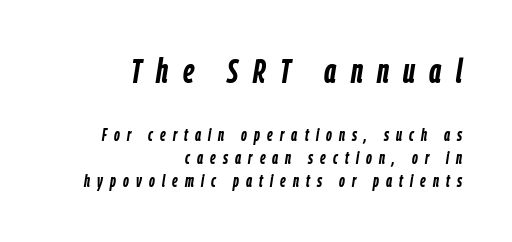
Q: Is the text bold? A: Yes.
Q: Is the text italic (slanted)? A: Yes, it leans right by about 9 degrees.
Q: Is the text underlined? A: No.
Q: How is the paragraph aligned? A: Right-aligned.
Q: Is the spacing between letters normal or unusually wide? A: Unusually wide.
Q: Is the spacing between lines tight, normal or loose? A: Normal.
Q: Which block of text is set in a larger size, the first (top) or the second (bottom)? A: The first (top) one.
Q: Width (condensed, normal, or wide)? A: Condensed.
Q: Stroke contrast? A: Low.
Q: x-height? A: Medium.
Q: Monospaced? A: No.
